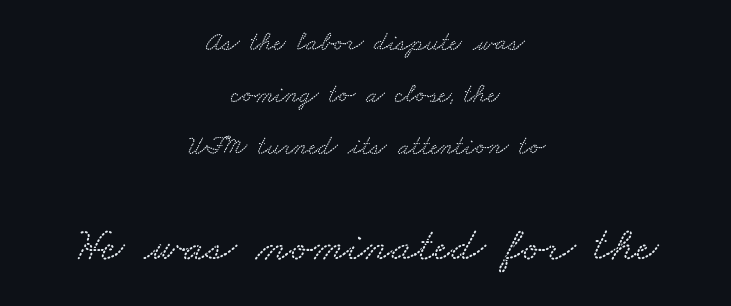
Q: Is the typeface a serif or a sans-serif typeface? A: Serif.
Q: Is the text underlined? A: No.
Q: How is the paragraph aligned? A: Centered.
Q: Is the spacing between letters normal or unusually wide? A: Normal.
Q: Is the spacing between lines tight, normal or loose? A: Loose.
Q: Which block of text is set in a larger size, the first (top) or the second (bottom)? A: The second (bottom) one.
Q: Width (condensed, normal, or wide)? A: Wide.
Q: Stroke contrast? A: Medium.
Q: x-height? A: Small.
Q: Monospaced? A: No.
